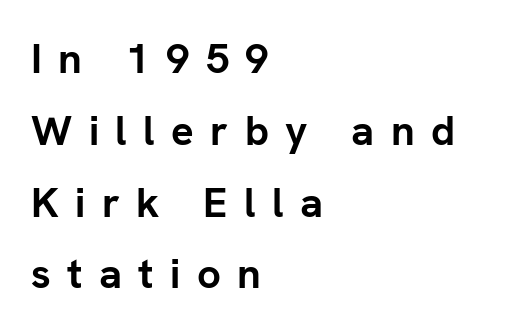
{"serif": "no", "italic": "no", "bold": "yes", "weight": "semibold", "width": "normal", "stroke_contrast": "low", "x_height": "medium", "monospaced": "no", "underline": "no", "align": "left", "line_spacing_ratio": 1.71, "letter_spacing": "wide", "letter_spacing_em": 0.39, "glyph_px": 42}
